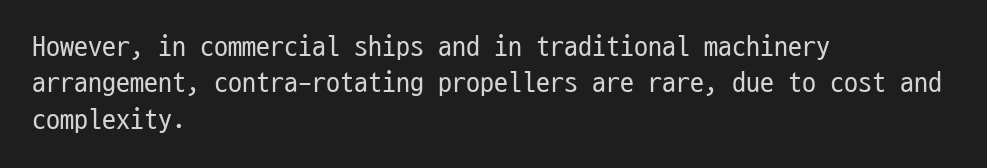
Q: Is the text bold? A: No.
Q: Is the text italic (slanted)? A: No, it is upright.
Q: Is the typeface a serif or a sans-serif typeface? A: Sans-serif.
Q: Is the text underlined? A: No.
Q: How is the paragraph aligned? A: Left-aligned.
Q: Is the spacing between letters normal or unusually wide? A: Normal.
Q: Is the spacing between lines tight, normal or loose? A: Normal.
Q: Width (condensed, normal, or wide)? A: Condensed.
Q: Stroke contrast? A: Low.
Q: x-height? A: Medium.
Q: Monospaced? A: Yes.
